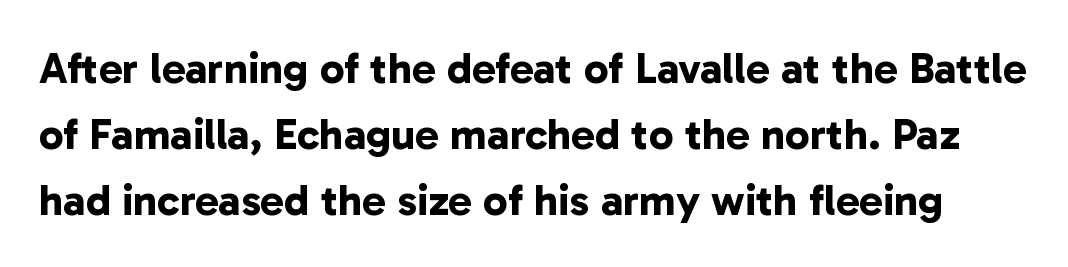
Q: Is the text bold? A: Yes.
Q: Is the typeface a serif or a sans-serif typeface? A: Sans-serif.
Q: Is the text underlined? A: No.
Q: Is the spacing between letters normal or unusually wide? A: Normal.
Q: Is the spacing between lines tight, normal or loose? A: Normal.
Q: Width (condensed, normal, or wide)? A: Normal.
Q: Stroke contrast? A: Low.
Q: x-height? A: Medium.
Q: Monospaced? A: No.
